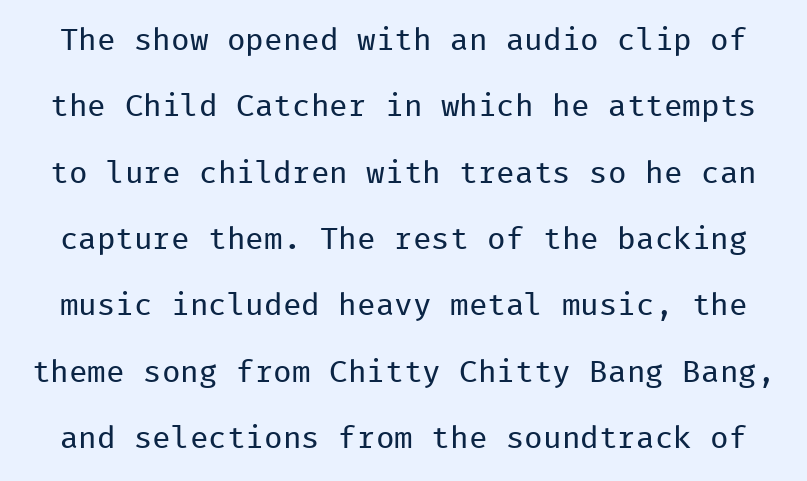
{"serif": "no", "italic": "no", "bold": "no", "weight": "regular", "width": "normal", "stroke_contrast": "low", "x_height": "medium", "monospaced": "yes", "underline": "no", "line_spacing": "loose", "line_spacing_ratio": 2.14, "letter_spacing": "normal", "letter_spacing_em": 0.0, "glyph_px": 31}
